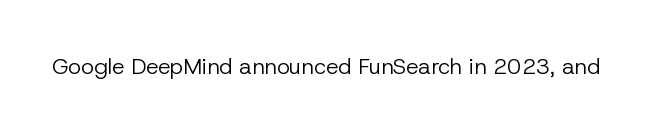
Q: Is the text bold? A: No.
Q: Is the text italic (slanted)? A: No, it is upright.
Q: Is the text underlined? A: No.
Q: Is the spacing between letters normal or unusually wide? A: Normal.
